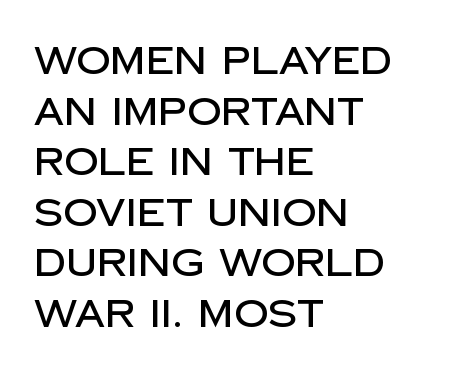
The image shows 38 px sans-serif type, upright; set left-aligned, normal line spacing (1.33x), normal letter spacing, not underlined; low stroke contrast and a large x-height.
